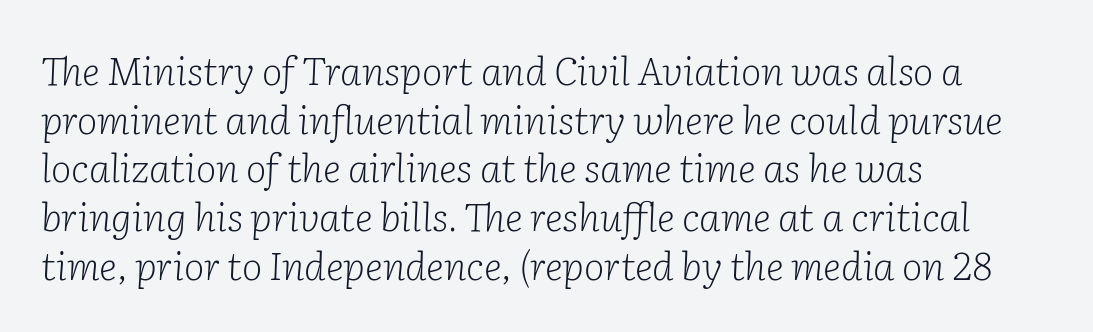
Q: Is the text bold? A: No.
Q: Is the text italic (slanted)? A: Yes, it leans right by about 2 degrees.
Q: Is the typeface a serif or a sans-serif typeface? A: Serif.
Q: Is the text underlined? A: No.
Q: How is the paragraph aligned? A: Left-aligned.
Q: Is the spacing between letters normal or unusually wide? A: Normal.
Q: Is the spacing between lines tight, normal or loose? A: Normal.
Q: Width (condensed, normal, or wide)? A: Normal.
Q: Stroke contrast? A: Low.
Q: x-height? A: Medium.
Q: Monospaced? A: No.
